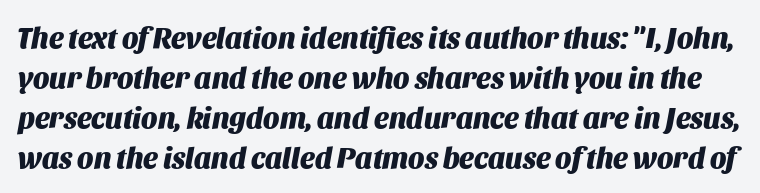
The image shows 29 px heavy type, italic (leaning right); set normal line spacing (1.38x), normal letter spacing, not underlined; medium stroke contrast and a large x-height.
